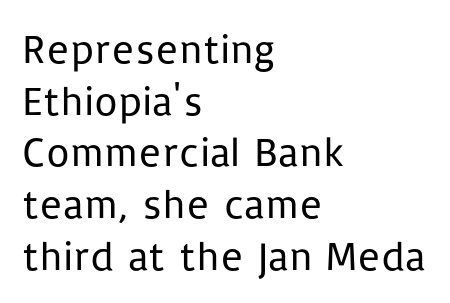
Q: Is the text bold? A: No.
Q: Is the text italic (slanted)? A: No, it is upright.
Q: Is the typeface a serif or a sans-serif typeface? A: Sans-serif.
Q: Is the text underlined? A: No.
Q: How is the paragraph aligned? A: Left-aligned.
Q: Is the spacing between letters normal or unusually wide? A: Normal.
Q: Is the spacing between lines tight, normal or loose? A: Normal.
Q: Width (condensed, normal, or wide)? A: Normal.
Q: Stroke contrast? A: Low.
Q: x-height? A: Medium.
Q: Monospaced? A: No.
